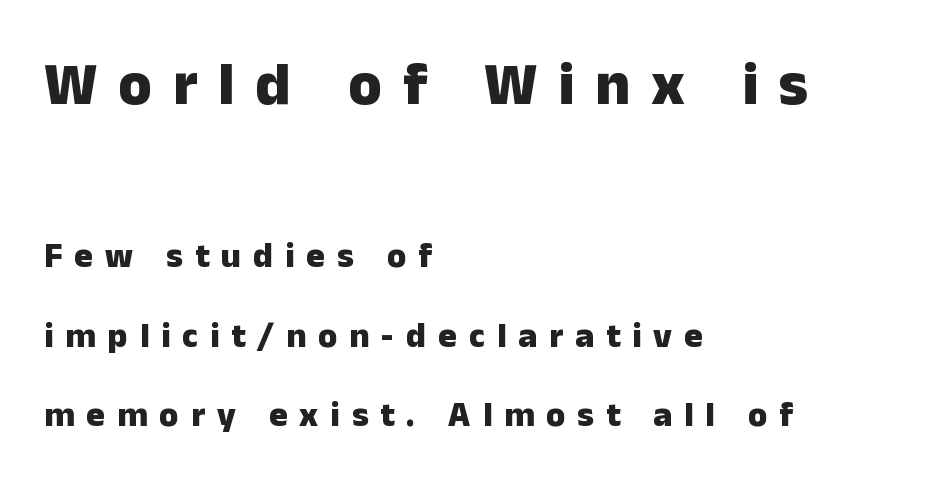
This block would shrink considerably if given ordinary leading; it's expanded now. These lines have a slow, spaced-out rhythm from letter to letter. Beneath every word, the page is bare. The face used here is proportionally spaced, like ordinary book or web type. All the whitespace from short lines collects on the right. Font category for this specimen: sans-serif.
